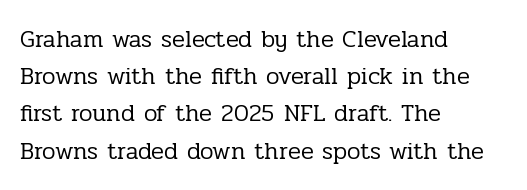
Q: Is the text bold? A: No.
Q: Is the text italic (slanted)? A: No, it is upright.
Q: Is the text underlined? A: No.
Q: How is the paragraph aligned? A: Left-aligned.
Q: Is the spacing between letters normal or unusually wide? A: Normal.
Q: Is the spacing between lines tight, normal or loose? A: Normal.
